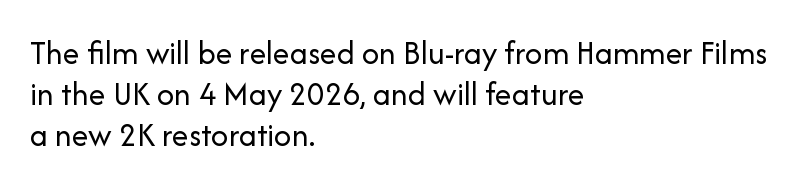
Q: Is the text bold? A: No.
Q: Is the text italic (slanted)? A: No, it is upright.
Q: Is the typeface a serif or a sans-serif typeface? A: Sans-serif.
Q: Is the text underlined? A: No.
Q: How is the paragraph aligned? A: Left-aligned.
Q: Is the spacing between letters normal or unusually wide? A: Normal.
Q: Width (condensed, normal, or wide)? A: Normal.
Q: Stroke contrast? A: Low.
Q: x-height? A: Medium.
Q: Monospaced? A: No.
